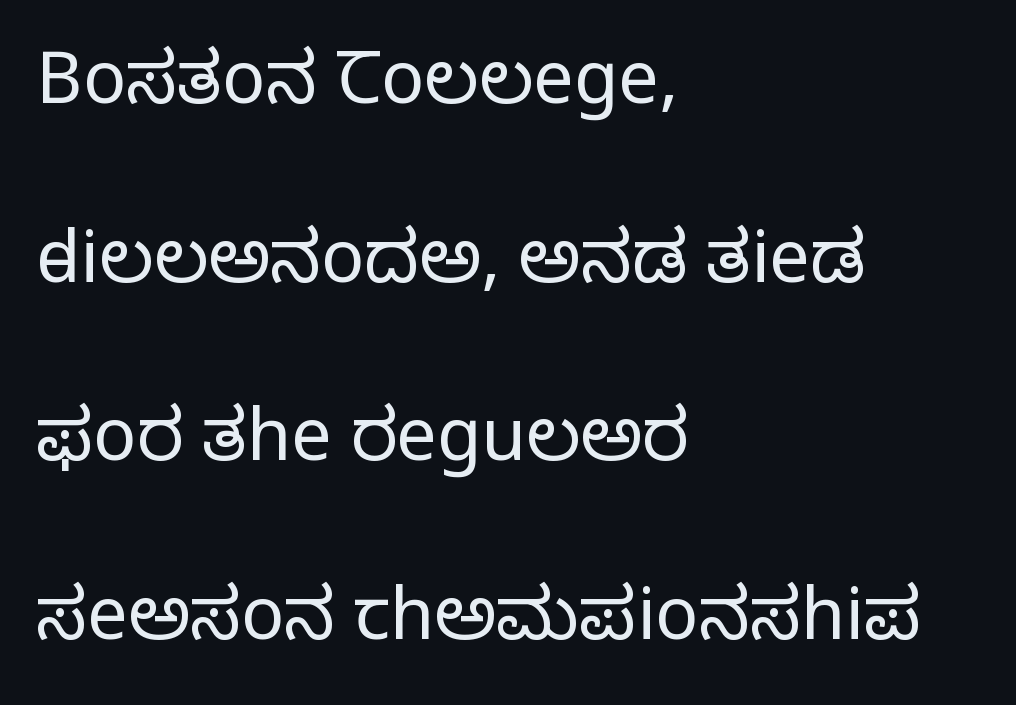
{"serif": "yes", "italic": "no", "bold": "no", "weight": "regular", "width": "normal", "stroke_contrast": "low", "x_height": "large", "monospaced": "no", "underline": "no", "align": "left", "line_spacing": "loose", "line_spacing_ratio": 2.48, "letter_spacing": "normal", "letter_spacing_em": 0.0, "glyph_px": 72}
